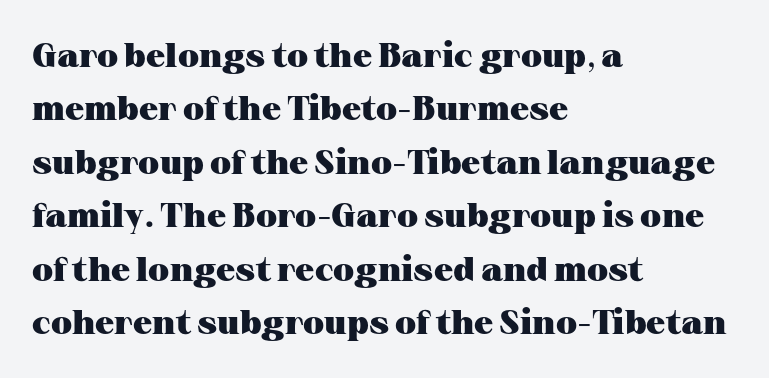
{"serif": "yes", "italic": "no", "bold": "yes", "weight": "heavy", "width": "wide", "stroke_contrast": "medium", "x_height": "medium", "monospaced": "no", "underline": "no", "align": "left", "line_spacing": "normal", "line_spacing_ratio": 1.57, "letter_spacing": "normal", "letter_spacing_em": 0.0, "glyph_px": 34}
